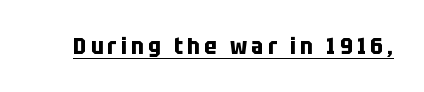
The image shows 23 px bold type, upright; set underlined.
